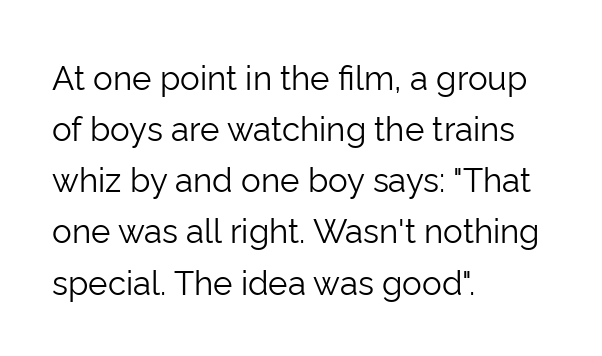
{"serif": "no", "italic": "no", "bold": "no", "weight": "light", "width": "normal", "stroke_contrast": "low", "x_height": "medium", "monospaced": "no", "underline": "no", "align": "left", "line_spacing": "normal", "line_spacing_ratio": 1.55, "letter_spacing": "normal", "letter_spacing_em": 0.0, "glyph_px": 33}
